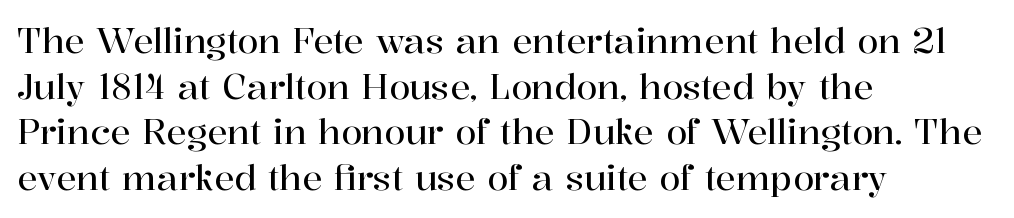
The image shows 34 px serif type, upright; set left-aligned, normal line spacing (1.34x), normal letter spacing, not underlined; high stroke contrast and a medium x-height.
